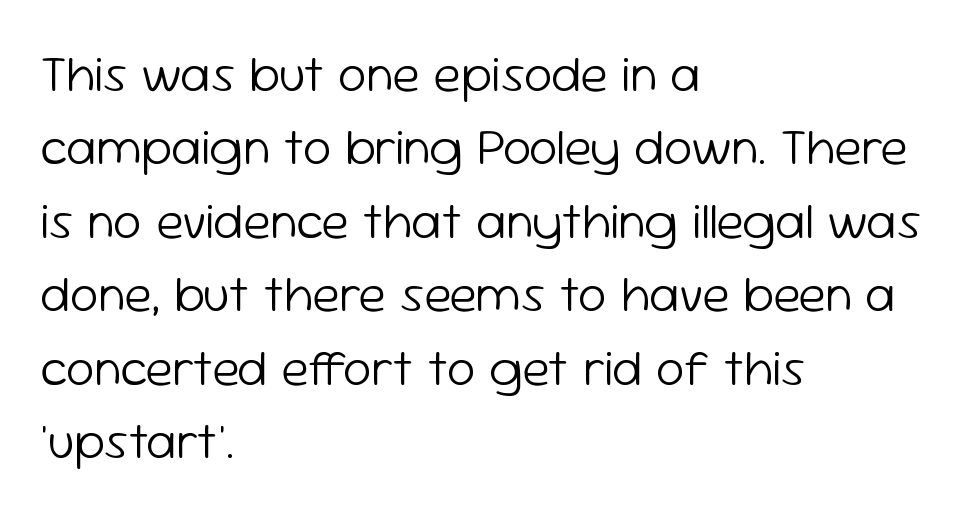
{"serif": "no", "italic": "no", "bold": "no", "weight": "light", "width": "normal", "stroke_contrast": "low", "x_height": "medium", "monospaced": "no", "underline": "no", "align": "left", "line_spacing": "normal", "line_spacing_ratio": 1.44, "letter_spacing": "normal", "letter_spacing_em": 0.0, "glyph_px": 51}
